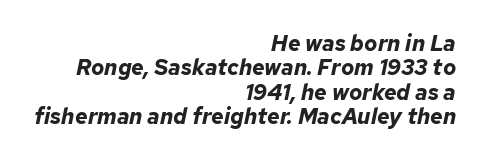
{"italic": "yes", "lean": "right", "slant_degrees": 12, "bold": "yes", "underline": "no", "align": "right", "line_spacing": "tight", "line_spacing_ratio": 1.11, "letter_spacing": "normal", "letter_spacing_em": 0.0, "glyph_px": 22}
